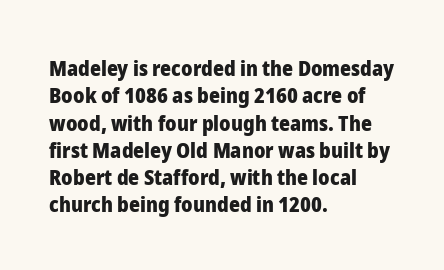
The image shows 21 px bold type, upright; set left-aligned, normal line spacing (1.3x), normal letter spacing, not underlined.
